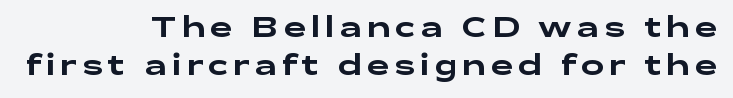
Q: Is the text italic (slanted)? A: No, it is upright.
Q: Is the typeface a serif or a sans-serif typeface? A: Sans-serif.
Q: Is the text underlined? A: No.
Q: How is the paragraph aligned? A: Right-aligned.
Q: Is the spacing between lines tight, normal or loose? A: Normal.
Q: Width (condensed, normal, or wide)? A: Wide.
Q: Stroke contrast? A: Low.
Q: x-height? A: Medium.
Q: Monospaced? A: No.
